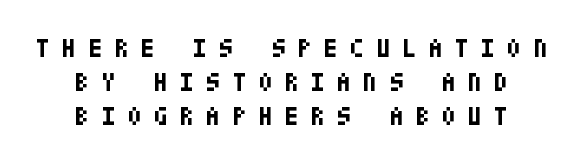
{"italic": "no", "bold": "yes", "underline": "no", "align": "center", "line_spacing": "normal", "line_spacing_ratio": 1.31, "letter_spacing": "wide", "letter_spacing_em": 0.46, "glyph_px": 26}
